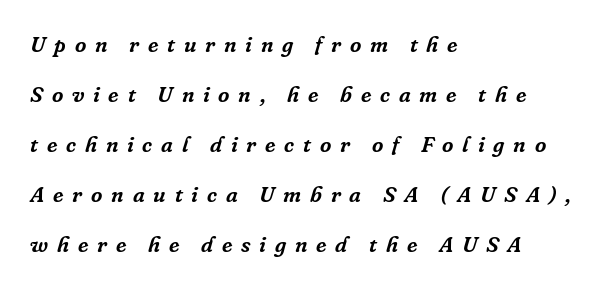
The image shows 22 px text type, italic (leaning right); set left-aligned, loose line spacing (2.27x), unusually wide letter spacing (+0.4 em), not underlined.
